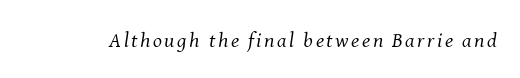
Q: Is the text bold? A: No.
Q: Is the text italic (slanted)? A: Yes, it leans right by about 8 degrees.
Q: Is the text underlined? A: No.
